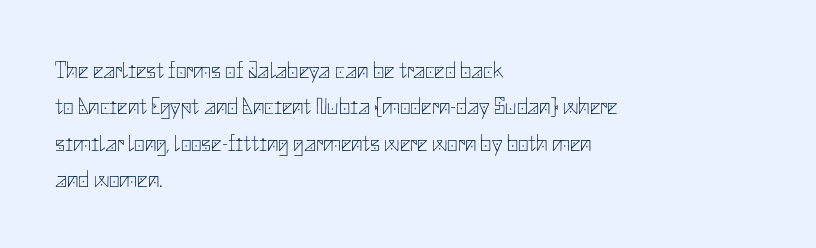
Compared with typical paragraphs, the rows here are spaced about the same. The letterforms sit at book weight or below. Ascenders rise straight up at ninety degrees. The lines are quadded left. Check the space under the baseline: it is left empty. Tracking value appears to be zero — textbook default spacing.
